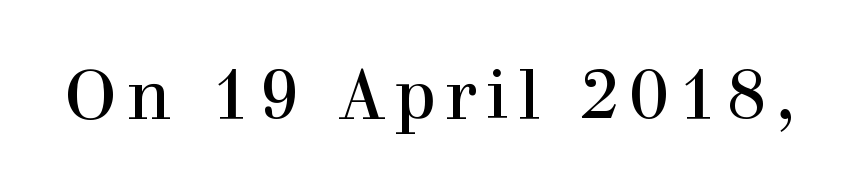
The image shows 69 px regular-weight serif type, upright; set not underlined; high stroke contrast and a medium x-height.
